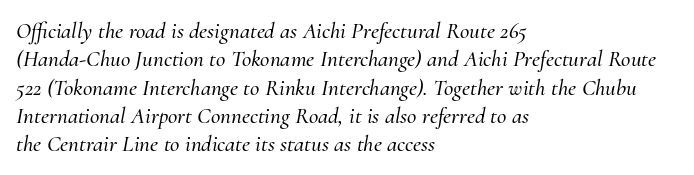
Every character sits at an angle, as italics do. Which margin do the lines hug? The left one — the right edge is uneven. The horizontal fit of the characters is conventional and even. Only glyphs here, with clear space below each row.
